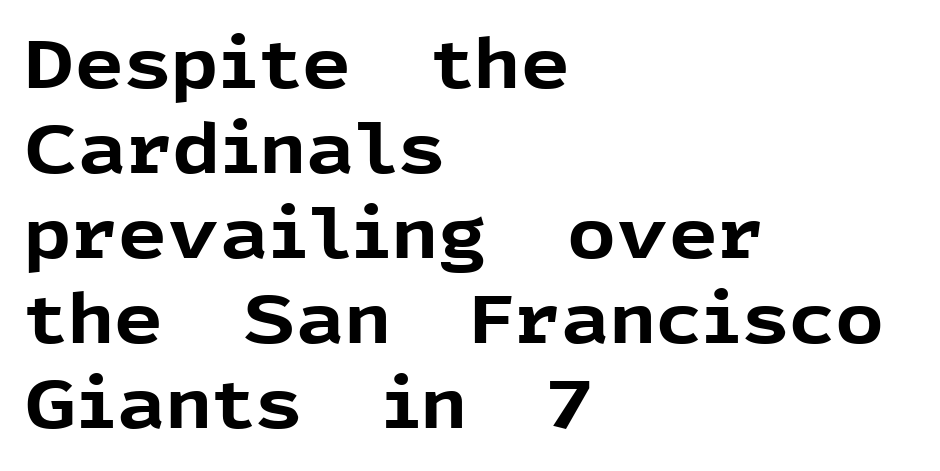
Q: Is the text bold? A: Yes.
Q: Is the text italic (slanted)? A: No, it is upright.
Q: Is the typeface a serif or a sans-serif typeface? A: Sans-serif.
Q: Is the text underlined? A: No.
Q: How is the paragraph aligned? A: Left-aligned.
Q: Is the spacing between letters normal or unusually wide? A: Normal.
Q: Is the spacing between lines tight, normal or loose? A: Normal.
Q: Width (condensed, normal, or wide)? A: Normal.
Q: x-height? A: Medium.
Q: Monospaced? A: No.
